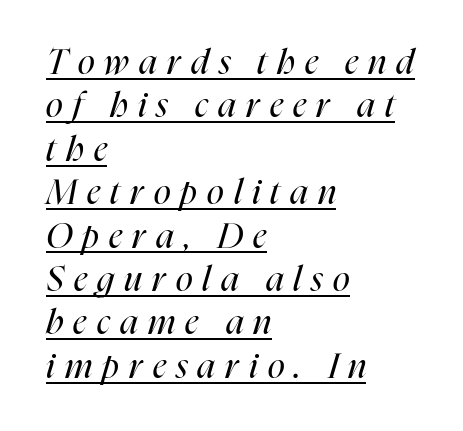
Looks like someone drew a line under every word here. Designer's note — italics engaged. The typesetting does not lean heavy: it is not bold. The letters advance in unequal steps, a hallmark of proportional type. Here the glyphs are tracked loosely, breaking word shapes into spaced letters. The rag falls on the right side of this text block.
